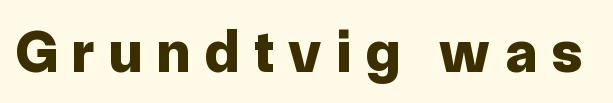
The image shows 60 px bold sans-serif type, upright; set unusually wide letter spacing (+0.25 em), not underlined; low stroke contrast and a medium x-height.
